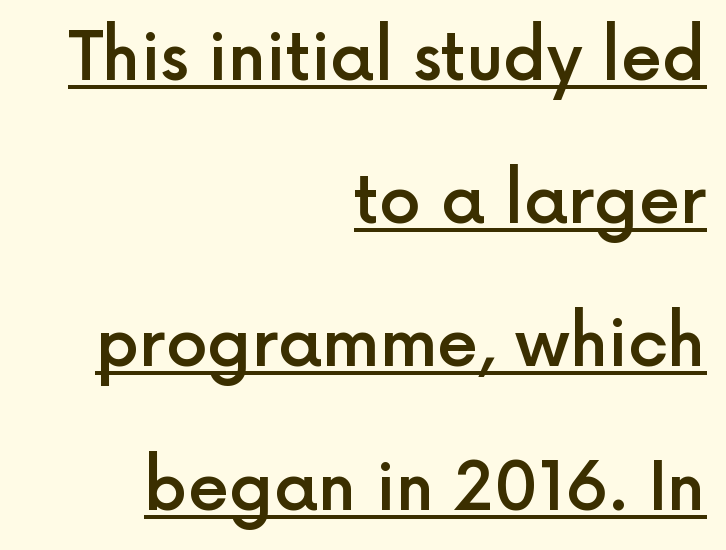
Q: Is the text bold? A: Semi-bold.
Q: Is the text italic (slanted)? A: No, it is upright.
Q: Is the typeface a serif or a sans-serif typeface? A: Sans-serif.
Q: Is the text underlined? A: Yes.
Q: How is the paragraph aligned? A: Right-aligned.
Q: Is the spacing between letters normal or unusually wide? A: Normal.
Q: Is the spacing between lines tight, normal or loose? A: Loose.
Q: Width (condensed, normal, or wide)? A: Normal.
Q: x-height? A: Medium.
Q: Monospaced? A: No.
